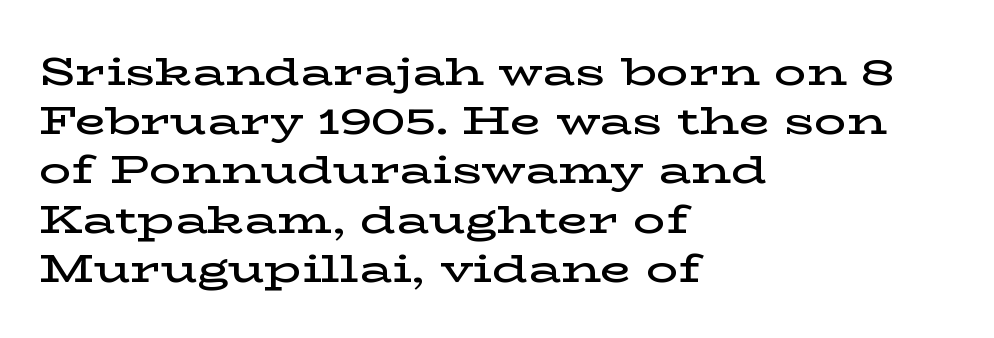
{"serif": "yes", "italic": "no", "bold": "semi", "weight": "semibold", "width": "wide", "stroke_contrast": "low", "x_height": "medium", "monospaced": "no", "underline": "no", "align": "left", "line_spacing_ratio": 1.23, "letter_spacing": "normal", "letter_spacing_em": 0.0, "glyph_px": 40}
